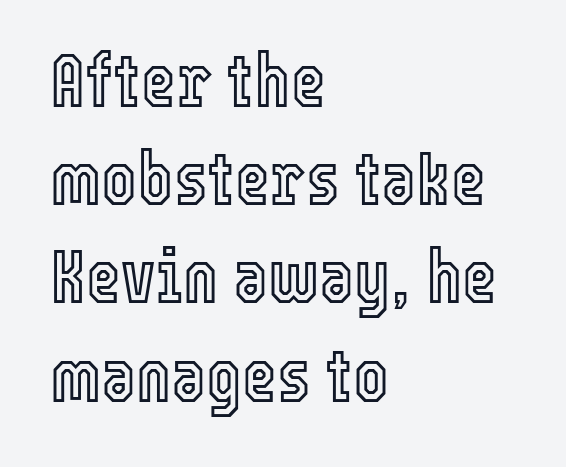
The setting favours the left margin, as ordinary paragraphs usually do. Reading down the column, the eye jumps a familiar distance to each next line. Think of a printed novel: that variable character pitch is what you see here. Nobody touched the tracking dial on this one. Bare-footed words on every line.
